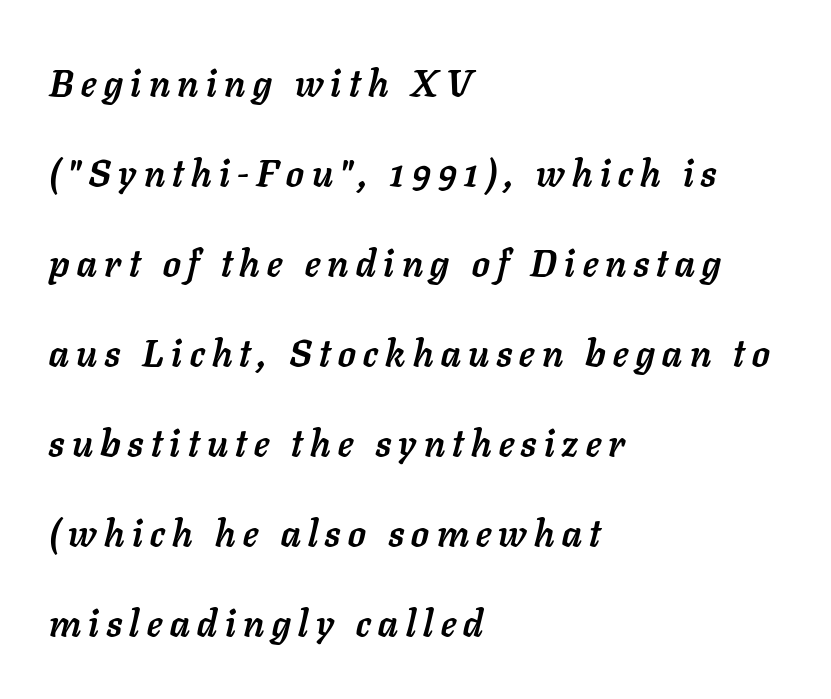
Think of a printed novel: that variable character pitch is what you see here. Layout note: lines flush left. This sample trades compactness for vertical openness between lines. Set as a true bold cut, around the 700 mark.
